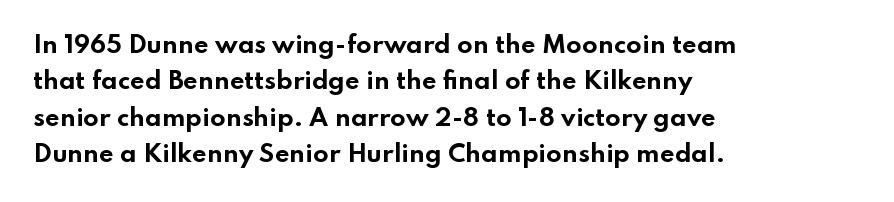
The image shows 23 px bold type, upright; set left-aligned, normal line spacing (1.58x), normal letter spacing, not underlined.
